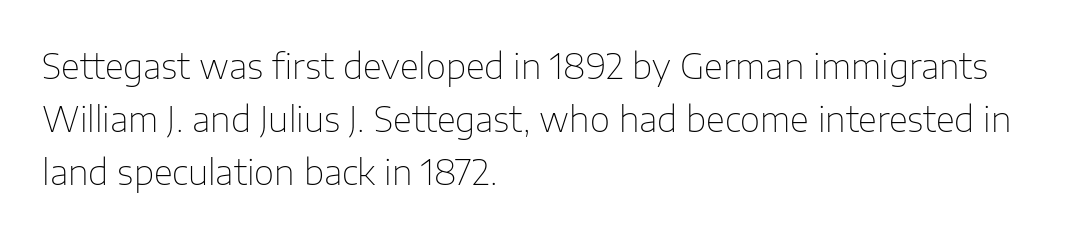
Q: Is the text bold? A: No.
Q: Is the text italic (slanted)? A: No, it is upright.
Q: Is the typeface a serif or a sans-serif typeface? A: Sans-serif.
Q: Is the text underlined? A: No.
Q: How is the paragraph aligned? A: Left-aligned.
Q: Is the spacing between letters normal or unusually wide? A: Normal.
Q: Is the spacing between lines tight, normal or loose? A: Normal.
Q: Width (condensed, normal, or wide)? A: Normal.
Q: Stroke contrast? A: Low.
Q: x-height? A: Medium.
Q: Monospaced? A: No.
